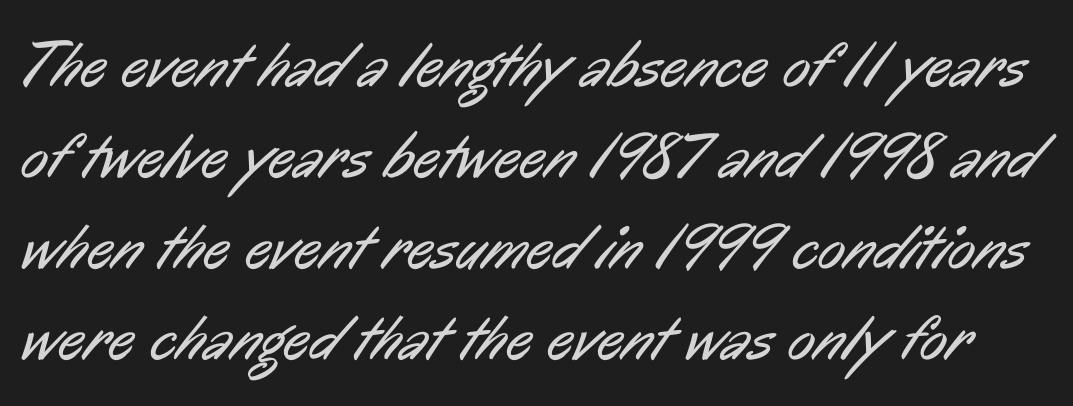
Successive baselines arrive at the customary interval. Quick note: underline off. Looks like regular typesetting: each glyph gets only the width it needs. Weight: in the light-to-regular range.
